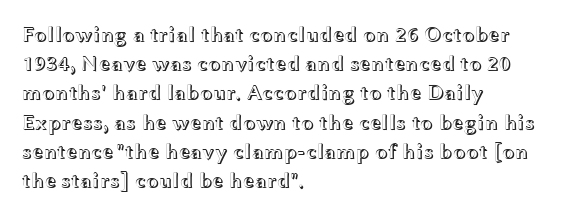
Q: Is the text italic (slanted)? A: No, it is upright.
Q: Is the text underlined? A: No.
Q: How is the paragraph aligned? A: Left-aligned.
Q: Is the spacing between letters normal or unusually wide? A: Normal.
Q: Is the spacing between lines tight, normal or loose? A: Normal.
